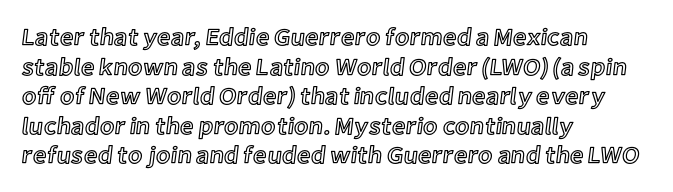
The image shows 24 px text type; set left-aligned, line spacing 1.23x, normal letter spacing, not underlined.
